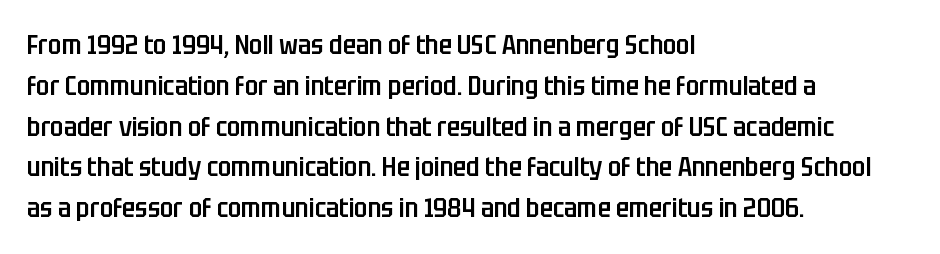
{"italic": "no", "bold": "semi", "underline": "no", "align": "left", "line_spacing": "normal", "line_spacing_ratio": 1.51, "letter_spacing": "normal", "letter_spacing_em": 0.0, "glyph_px": 27}
